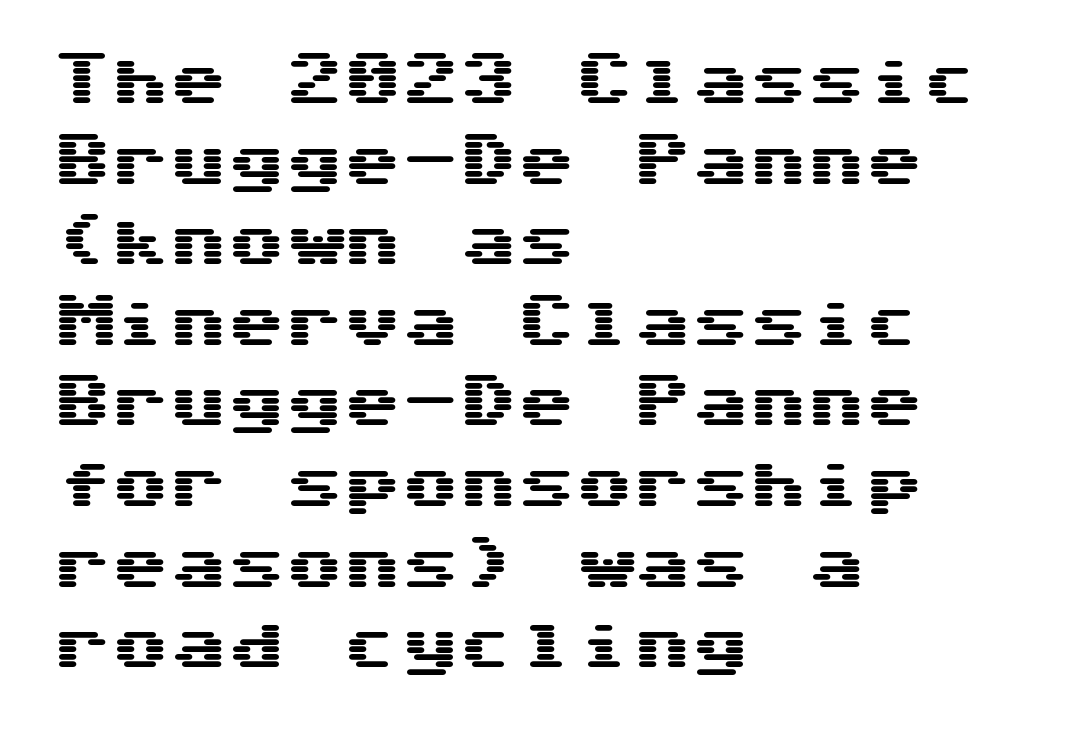
{"serif": "no", "italic": "no", "width": "wide", "stroke_contrast": "medium", "x_height": "medium", "underline": "no", "align": "left", "line_spacing": "normal", "line_spacing_ratio": 1.39, "letter_spacing": "normal", "letter_spacing_em": 0.0, "glyph_px": 58}
